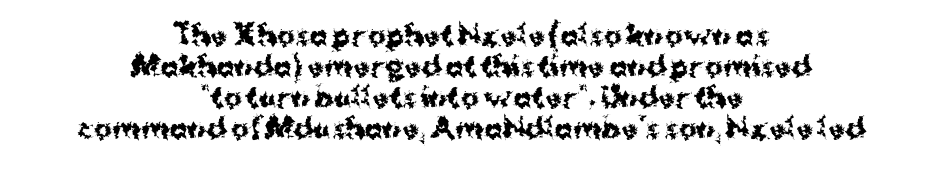
The image shows 27 px bold type, upright; set centered, tight line spacing (1.15x), normal letter spacing, not underlined.
